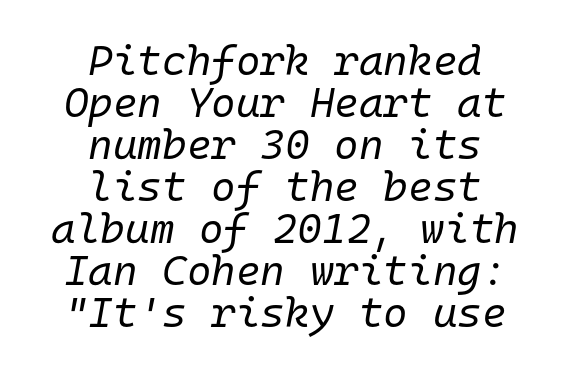
Here the designer chose a console-style face with uniform glyph widths. Here the glyphs are tracked normally, forming tight word shapes. Notice how the stems are inclined rather than vertical — that's the hallmark of italics. The space between consecutive lines is stingy.
